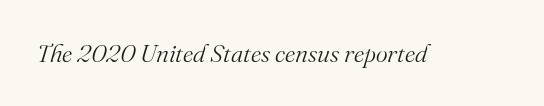
Letter spacing: default. Each stroke keeps to a modest, everyday thickness or less. The passage shown is not underscored anywhere. Italic: yes, the glyphs are oblique.
